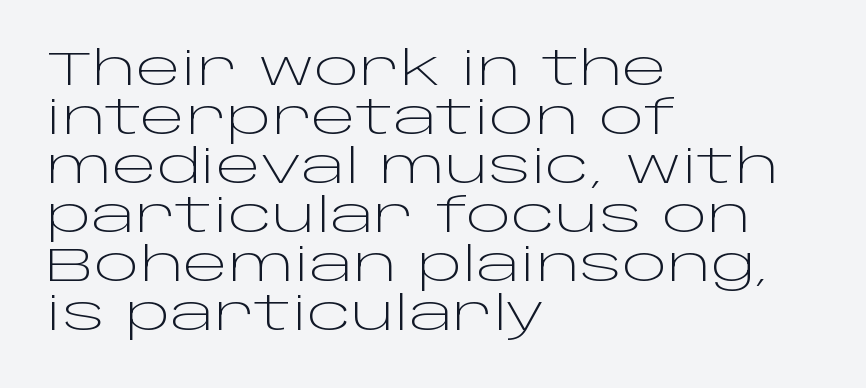
The image shows 48 px light, wide sans-serif type, upright; set left-aligned, tight line spacing (1.02x), normal letter spacing, not underlined; low stroke contrast and a large x-height.
